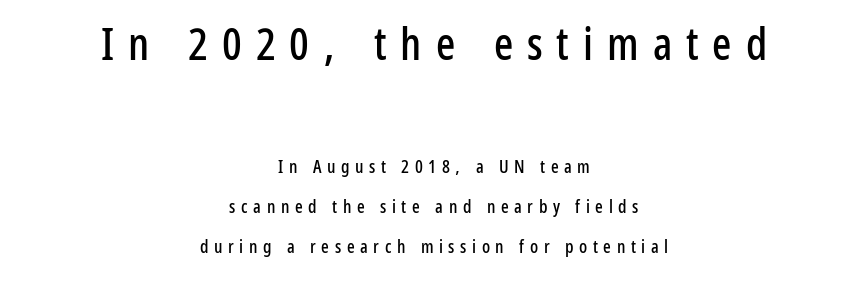
Q: Is the text italic (slanted)? A: No, it is upright.
Q: Is the typeface a serif or a sans-serif typeface? A: Sans-serif.
Q: Is the text underlined? A: No.
Q: How is the paragraph aligned? A: Centered.
Q: Is the spacing between letters normal or unusually wide? A: Unusually wide.
Q: Is the spacing between lines tight, normal or loose? A: Loose.
Q: Which block of text is set in a larger size, the first (top) or the second (bottom)? A: The first (top) one.
Q: Width (condensed, normal, or wide)? A: Condensed.
Q: Stroke contrast? A: Low.
Q: x-height? A: Medium.
Q: Monospaced? A: No.
